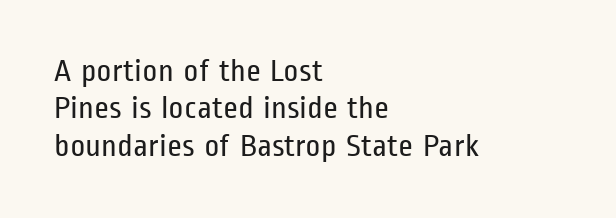
{"serif": "no", "italic": "no", "bold": "no", "weight": "regular", "width": "condensed", "stroke_contrast": "low", "x_height": "medium", "monospaced": "no", "underline": "no", "align": "left", "line_spacing_ratio": 1.17, "letter_spacing": "normal", "letter_spacing_em": 0.0, "glyph_px": 32}
